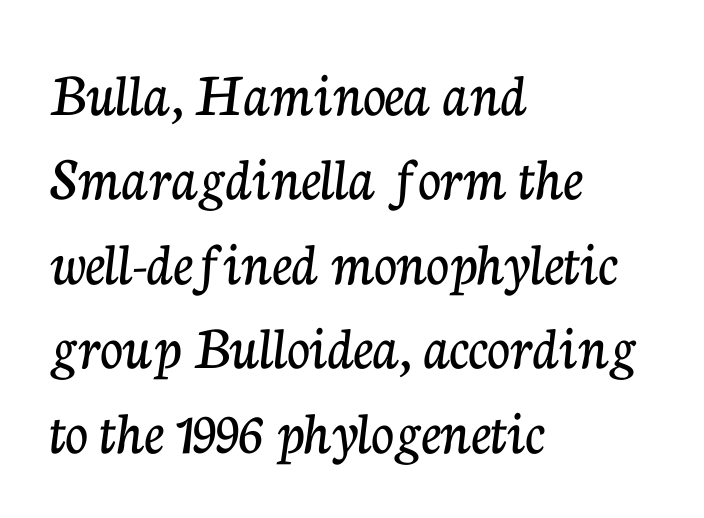
The image shows 63 px serif type; set left-aligned, normal line spacing (1.34x), normal letter spacing, not underlined; low stroke contrast and a medium x-height.
